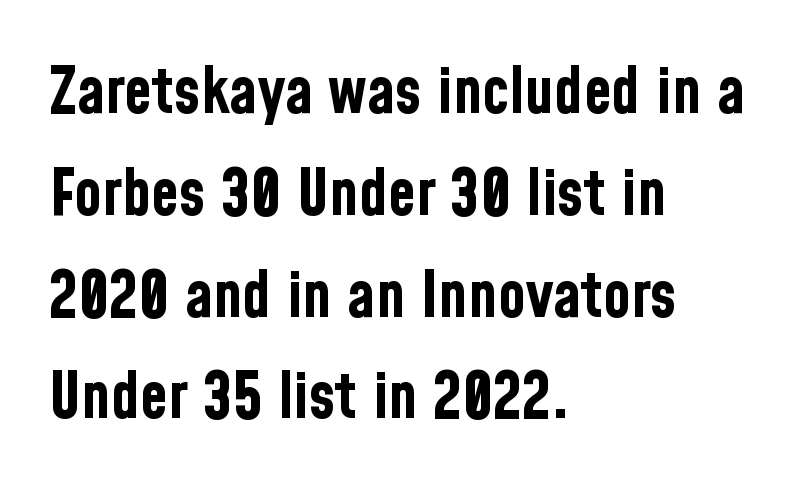
Q: Is the text bold? A: Yes.
Q: Is the text italic (slanted)? A: No, it is upright.
Q: Is the typeface a serif or a sans-serif typeface? A: Sans-serif.
Q: Is the text underlined? A: No.
Q: How is the paragraph aligned? A: Left-aligned.
Q: Is the spacing between letters normal or unusually wide? A: Normal.
Q: Is the spacing between lines tight, normal or loose? A: Normal.
Q: Width (condensed, normal, or wide)? A: Condensed.
Q: Stroke contrast? A: Low.
Q: x-height? A: Medium.
Q: Monospaced? A: No.
